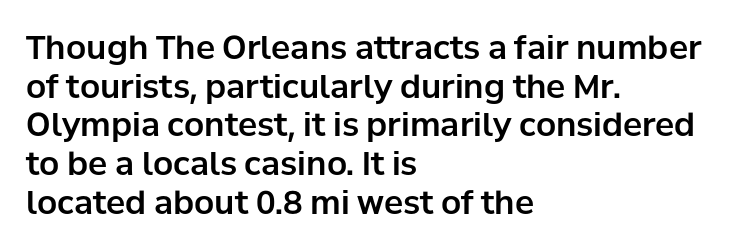
{"serif": "no", "italic": "no", "width": "normal", "stroke_contrast": "low", "x_height": "medium", "monospaced": "no", "underline": "no", "align": "left", "line_spacing_ratio": 1.21, "letter_spacing": "normal", "letter_spacing_em": 0.0, "glyph_px": 32}
